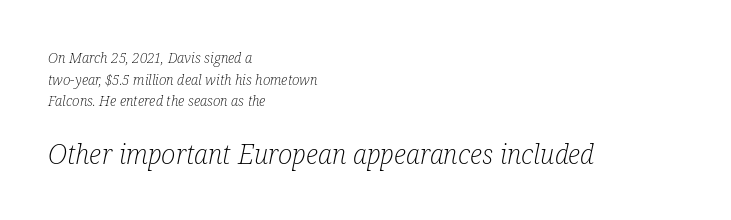
Tall strokes in this sample are angled rather than plumb. No heavy texture on the line: the type isn't bold. The rendering uses a moderate line-height, typical for paragraphs. Line starts are locked; line ends wander. The designer gave the closing block more size than the opening block.
